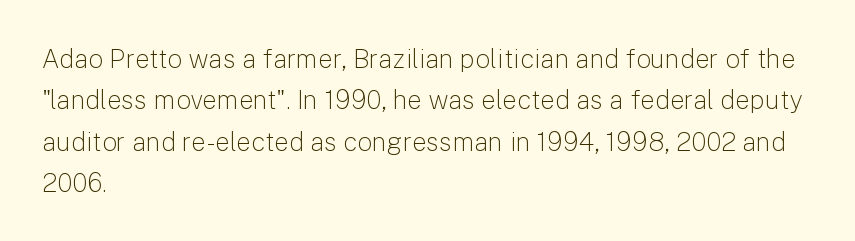
Each stroke keeps to a modest, everyday thickness or less. Whoever set this chose a conventional vertical rhythm. Caption: multi-line text, flush left, ragged right. Underlining? Definitely not there.
